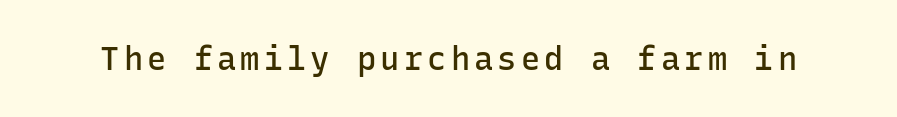
{"serif": "no", "italic": "no", "bold": "semi", "weight": "semibold", "width": "normal", "stroke_contrast": "low", "x_height": "medium", "monospaced": "yes", "underline": "no", "glyph_px": 32}
